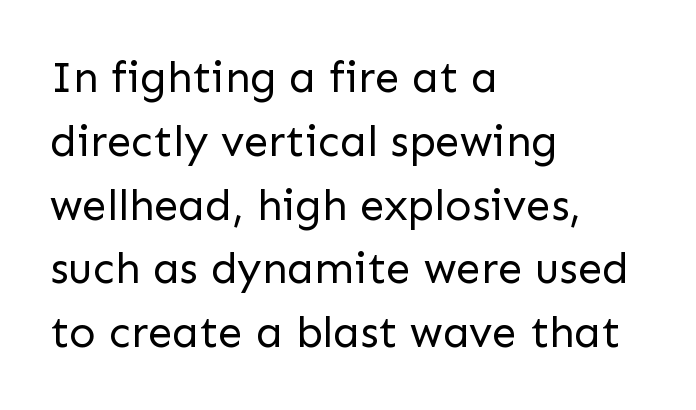
Weight: not bold — regular or lighter. The words here are not underlined. The vertical gap from one line to the next is medium. The face used here is a sans, in the tradition of grotesques and geometrics. Compared with typical body copy, the letter spacing here is the same.
